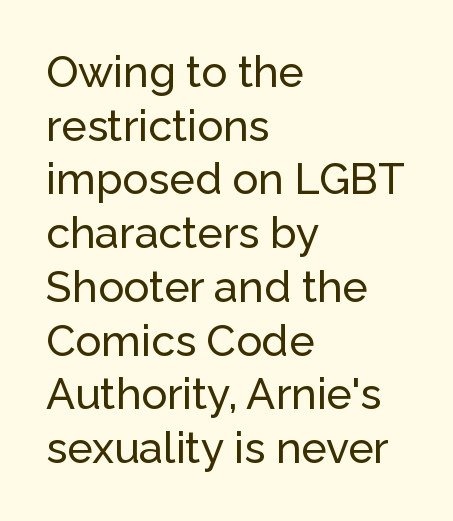
This block has exactly the height ordinary leading produces. Regarding serifs, this sample does without them. This is roman type, the default non-slanted kind. Only glyphs here, with clear space below each row.
